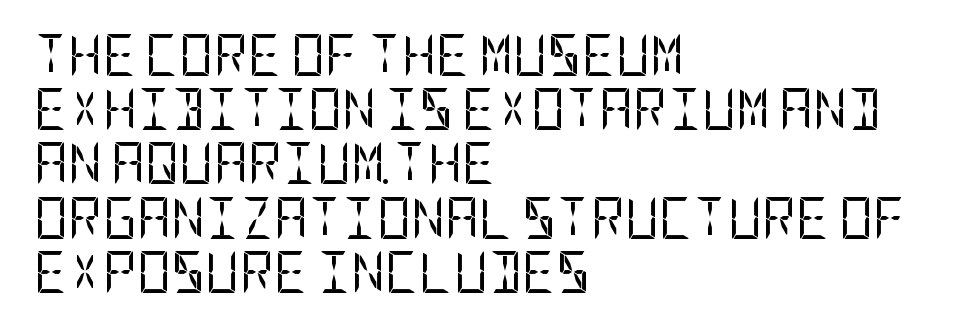
Lines of text with bare space underneath. The gaps between neighbouring characters are ordinary and unremarkable. This is not heavy type; no bold has been used. Does the copy run flush right? No — it runs flush left. Is there any slant? The stems are plumb.
